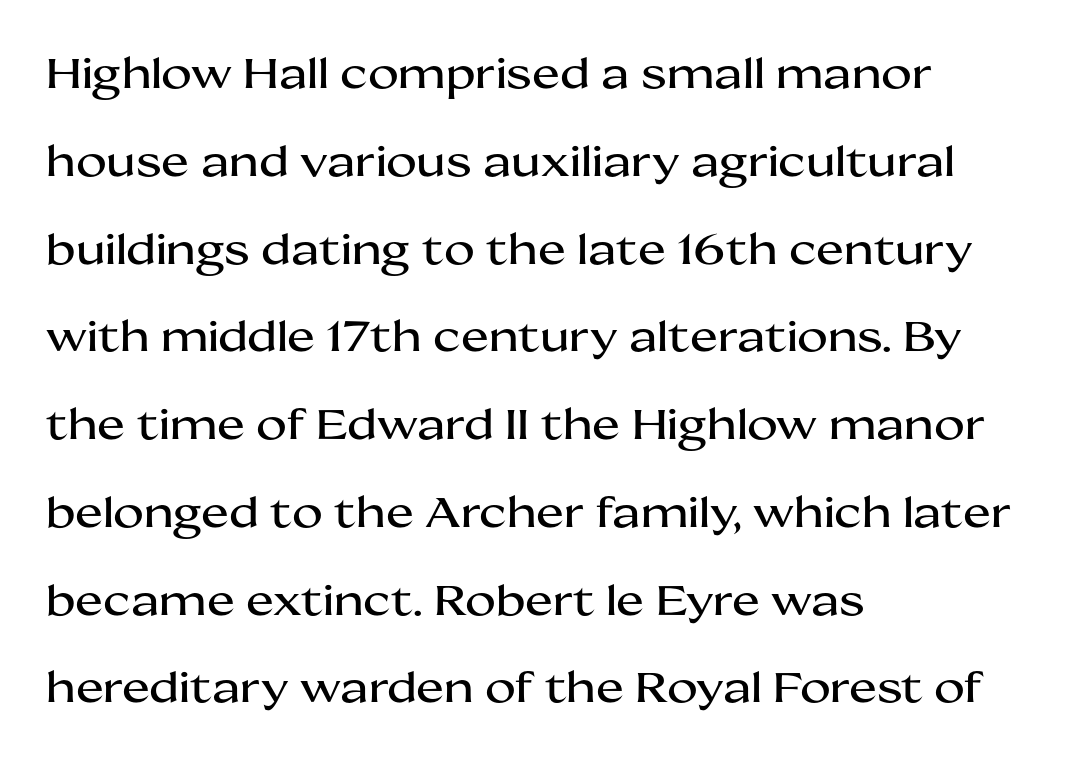
A typesetter would call this proportional, since set widths differ per character. Is the letter spacing exaggerated? No — it looks like the ordinary default. The paragraph shown leans on its left margin. What's the leading like? Stretched, with rows far apart.
